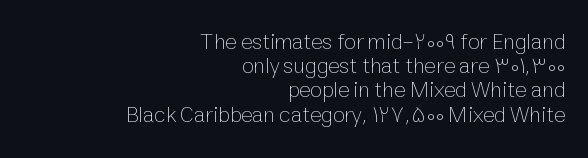
The image shows 22 px text type, upright; set right-aligned, tight line spacing (1.1x), normal letter spacing, not underlined.
